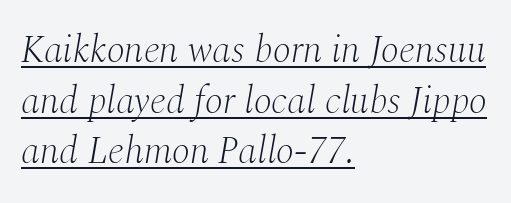
{"serif": "yes", "italic": "yes", "lean": "right", "slant_degrees": 10, "bold": "no", "weight": "light", "width": "normal", "stroke_contrast": "medium", "x_height": "medium", "monospaced": "no", "underline": "yes", "align": "left", "line_spacing": "normal", "line_spacing_ratio": 1.33, "letter_spacing": "normal", "letter_spacing_em": 0.0, "glyph_px": 38}
